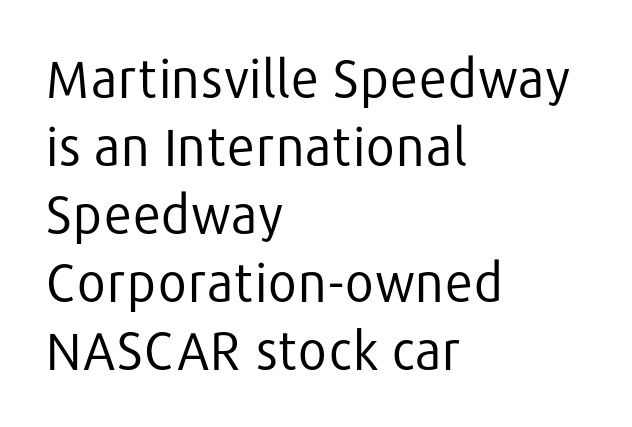
{"serif": "no", "italic": "no", "bold": "no", "weight": "regular", "width": "normal", "stroke_contrast": "low", "x_height": "medium", "monospaced": "no", "underline": "no", "align": "left", "line_spacing": "normal", "line_spacing_ratio": 1.31, "letter_spacing": "normal", "letter_spacing_em": 0.0, "glyph_px": 52}
